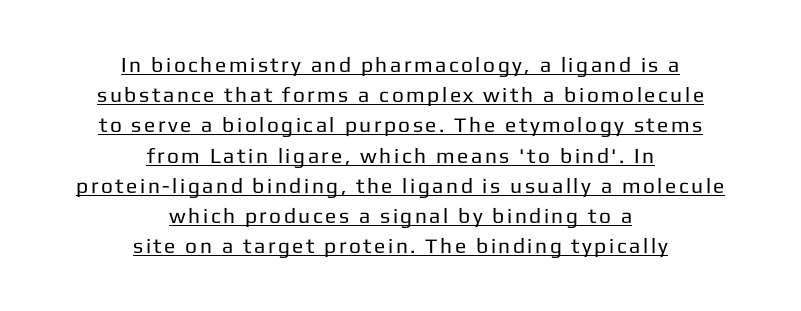
{"italic": "no", "bold": "no", "underline": "yes", "align": "center", "line_spacing": "normal", "line_spacing_ratio": 1.44, "glyph_px": 21}
